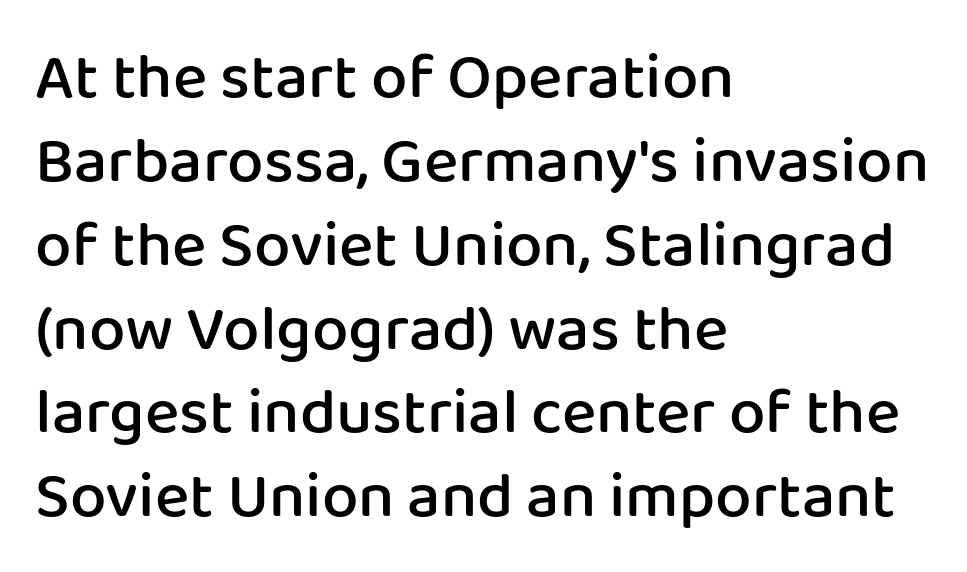
Q: Is the text bold? A: Semi-bold.
Q: Is the text italic (slanted)? A: No, it is upright.
Q: Is the typeface a serif or a sans-serif typeface? A: Sans-serif.
Q: Is the text underlined? A: No.
Q: How is the paragraph aligned? A: Left-aligned.
Q: Is the spacing between letters normal or unusually wide? A: Normal.
Q: Is the spacing between lines tight, normal or loose? A: Normal.
Q: Width (condensed, normal, or wide)? A: Normal.
Q: Stroke contrast? A: Low.
Q: x-height? A: Medium.
Q: Monospaced? A: No.
